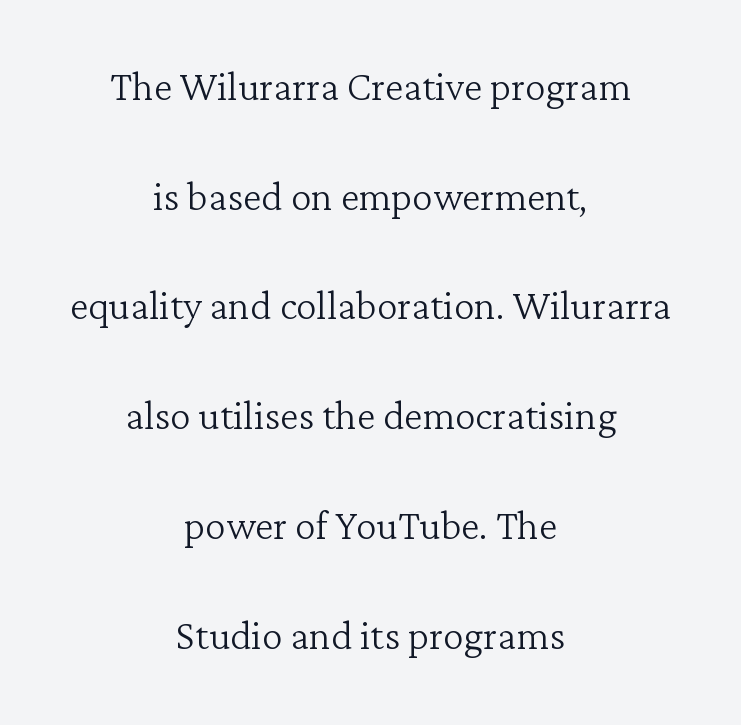
{"serif": "yes", "italic": "no", "bold": "no", "weight": "light", "width": "normal", "stroke_contrast": "low", "x_height": "medium", "monospaced": "no", "underline": "no", "align": "center", "line_spacing": "loose", "line_spacing_ratio": 2.11, "letter_spacing": "normal", "letter_spacing_em": 0.0, "glyph_px": 52}
